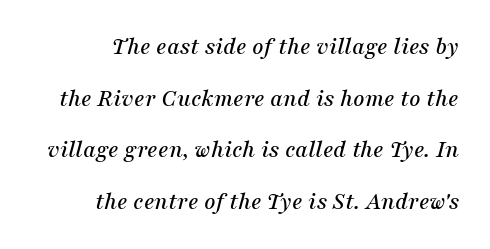
{"italic": "yes", "lean": "right", "slant_degrees": 16, "underline": "no", "line_spacing": "loose", "line_spacing_ratio": 2.07, "letter_spacing": "normal", "letter_spacing_em": 0.0, "glyph_px": 25}
